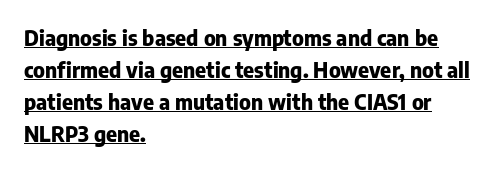
Q: Is the text bold? A: Yes.
Q: Is the text italic (slanted)? A: No, it is upright.
Q: Is the text underlined? A: Yes.
Q: How is the paragraph aligned? A: Left-aligned.
Q: Is the spacing between letters normal or unusually wide? A: Normal.
Q: Is the spacing between lines tight, normal or loose? A: Normal.
